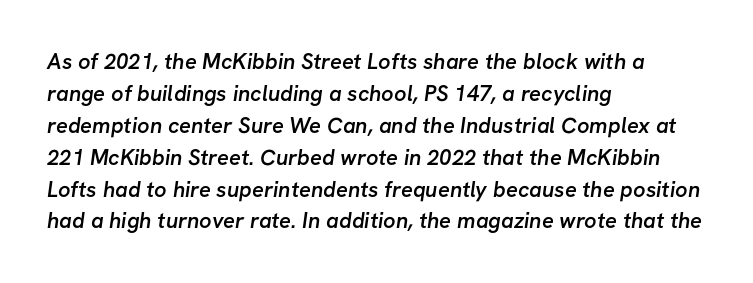
Q: Is the text bold? A: Semi-bold.
Q: Is the text underlined? A: No.
Q: How is the paragraph aligned? A: Left-aligned.
Q: Is the spacing between letters normal or unusually wide? A: Normal.
Q: Is the spacing between lines tight, normal or loose? A: Normal.
